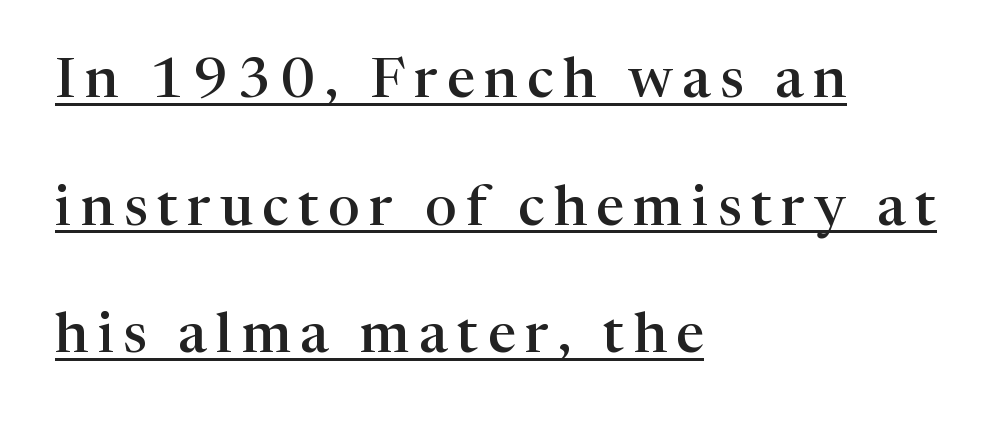
The letters advance in unequal steps, a hallmark of proportional type. Layout note: lines flush left. Like a heading marked for emphasis, these lines bear an underscore. These lines were composed using upright roman letters. I'd describe the lettering as semibold — firm but not a full bold. The designer dialed line spacing up above the default.
